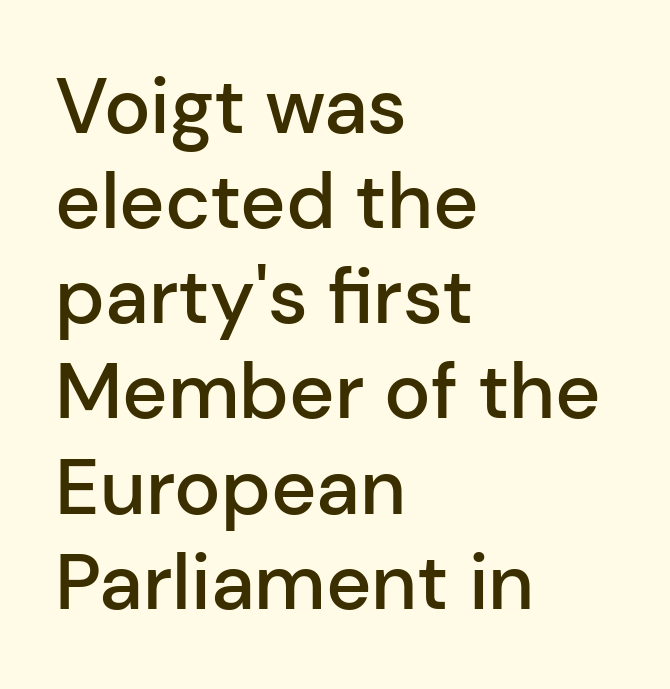
Between one letter and the next there's only the usual sliver of space. These lines are rendered in a variable-pitch font. A semibold gives these letters moderate extra thickness, short of bold. What kind of face is this? One without serifs — a sans.
